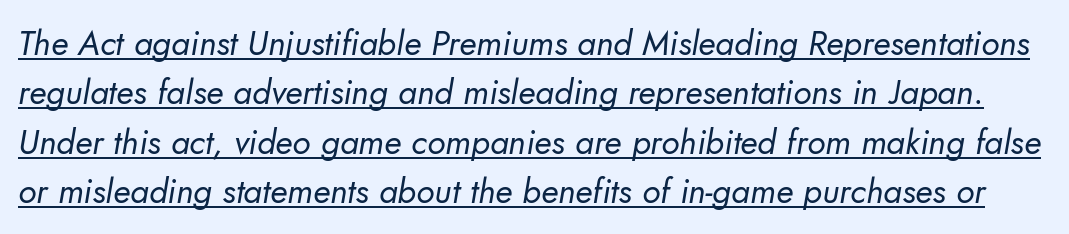
The image shows 34 px regular-weight sans-serif type; set normal line spacing (1.45x), normal letter spacing, underlined; low stroke contrast and a small x-height.
